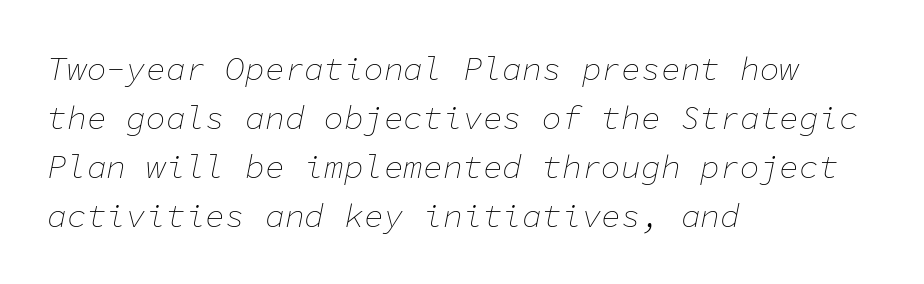
The passage shown has conventional tracking throughout. The face used here is monospaced, like something from a code editor. The block of text has a typical density, with ordinary space between rows. Think standard paragraph weight, or any step lighter than that. Glance below the letters and you will spot only blank space.
